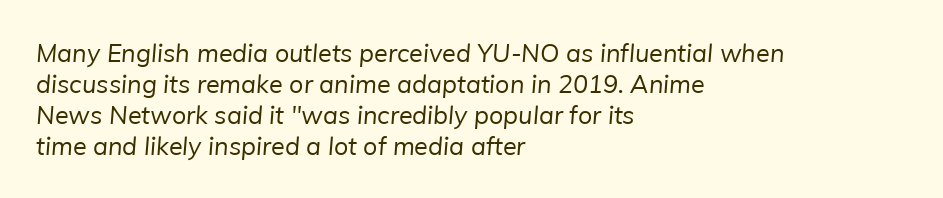
{"bold": "no", "underline": "no", "align": "left", "line_spacing_ratio": 1.24, "letter_spacing": "normal", "letter_spacing_em": 0.0, "glyph_px": 25}
